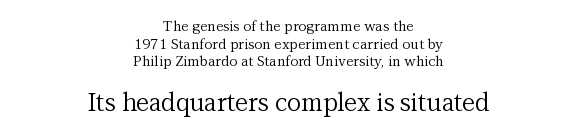
The image shows 24 px text type, upright; set centered, normal line spacing (1.26x), normal letter spacing, not underlined; the second (bottom) block is 1.71x larger.
